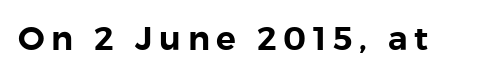
The image shows 33 px sans-serif type, upright; set unusually wide letter spacing (+0.2 em), not underlined; low stroke contrast and a medium x-height.
